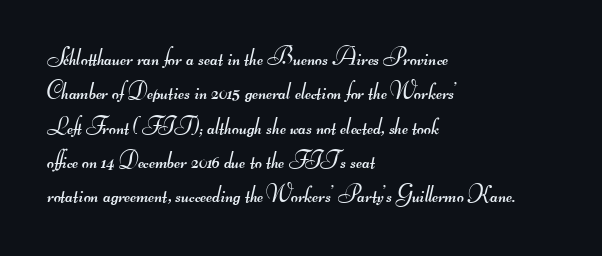
{"bold": "no", "underline": "no", "align": "left", "line_spacing": "normal", "line_spacing_ratio": 1.43, "letter_spacing": "normal", "letter_spacing_em": 0.0, "glyph_px": 24}
